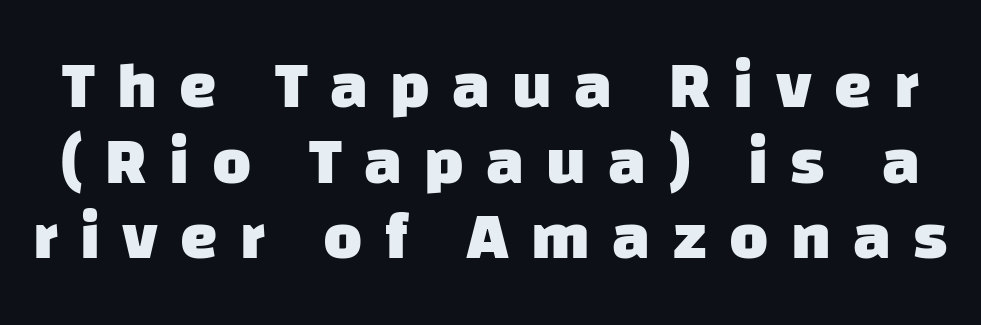
Check where the strokes stop: nothing finishes them off — pure sans. How would I describe the line gaps? Narrow and economical. Descenders are the only things crossing below the line. As a designer I'd log this as weight 700, bold. Words appear elongated and porous because spacing is wide.
